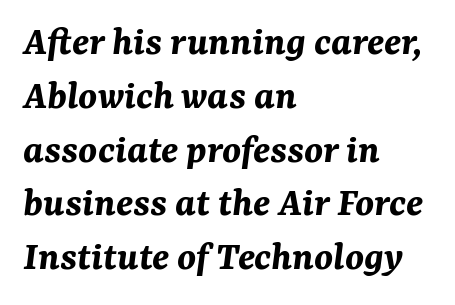
The image shows 42 px bold type, italic (leaning right); set left-aligned, normal line spacing (1.28x), normal letter spacing, not underlined; medium stroke contrast and a medium x-height.
